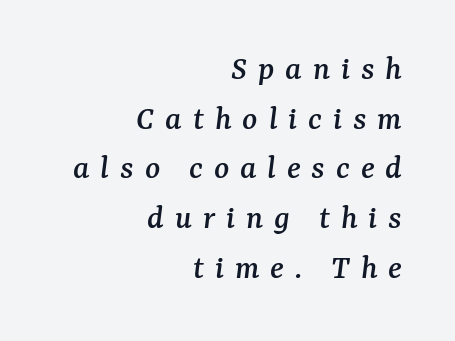
The image shows 35 px serif type, italic (leaning right); set right-aligned, normal line spacing (1.42x), unusually wide letter spacing (+0.31 em), not underlined; medium stroke contrast and a medium x-height.
